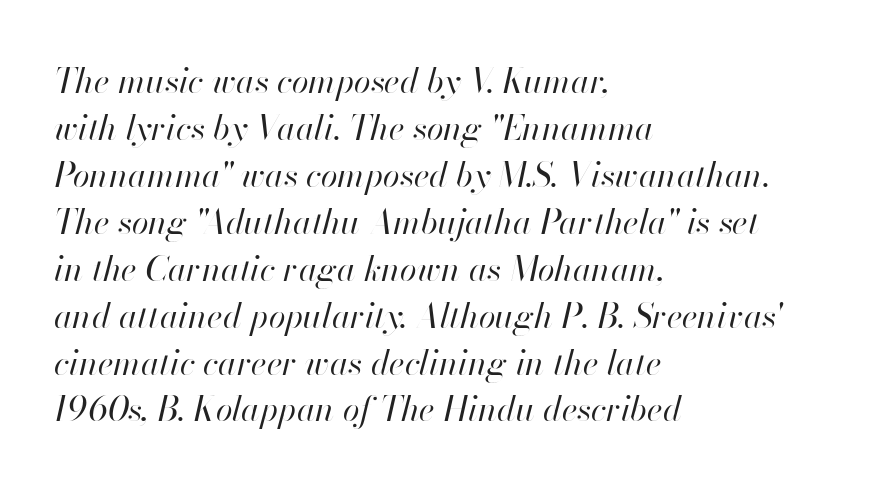
{"italic": "yes", "lean": "right", "slant_degrees": 13, "bold": "no", "weight": "regular", "width": "normal", "stroke_contrast": "high", "x_height": "small", "monospaced": "no", "underline": "no", "align": "left", "line_spacing": "normal", "line_spacing_ratio": 1.38, "letter_spacing": "normal", "letter_spacing_em": 0.0, "glyph_px": 34}
